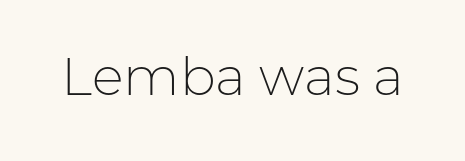
The image shows 53 px light sans-serif type, upright; set normal letter spacing, not underlined; low stroke contrast and a medium x-height.
